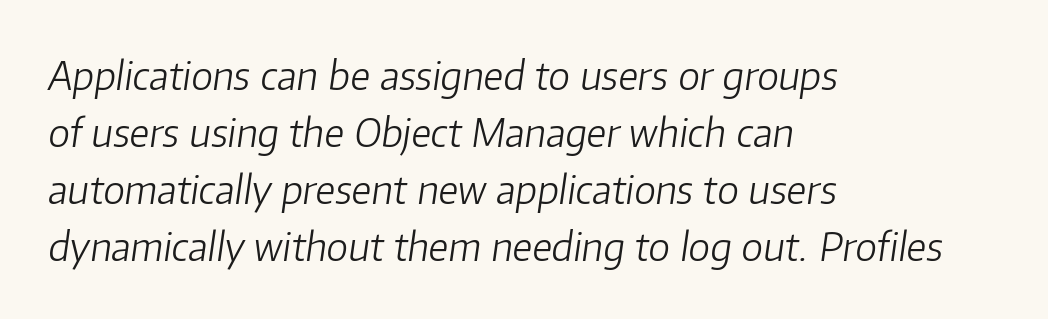
{"italic": "yes", "lean": "right", "slant_degrees": 8, "bold": "no", "weight": "light", "width": "normal", "stroke_contrast": "low", "x_height": "medium", "monospaced": "no", "underline": "no", "align": "left", "line_spacing": "normal", "line_spacing_ratio": 1.46, "letter_spacing": "normal", "letter_spacing_em": 0.0, "glyph_px": 39}
